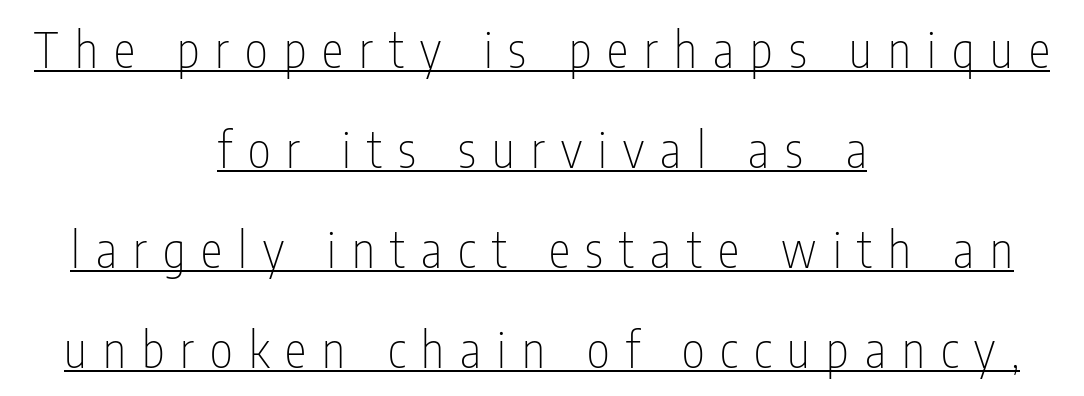
The typeface chosen for these lines omits serifs. The type sits square on the baseline with zero lean. Short note: letters widely spaced. Is the stroke heavy? The answer is a plain regular-or-lighter. Quick note: interline space is abundant. Decoration check: the copy is underlined.
